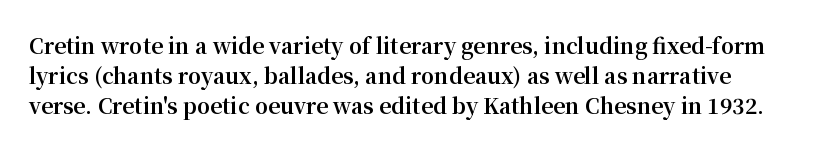
{"italic": "no", "bold": "yes", "underline": "no", "line_spacing": "normal", "line_spacing_ratio": 1.44, "letter_spacing": "normal", "letter_spacing_em": 0.0, "glyph_px": 21}
